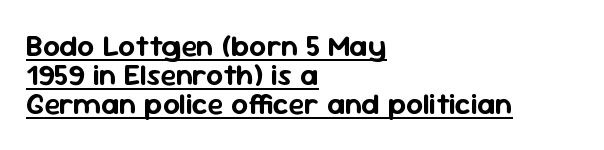
{"serif": "no", "italic": "no", "width": "normal", "stroke_contrast": "low", "x_height": "medium", "monospaced": "no", "underline": "yes", "align": "left", "line_spacing": "tight", "line_spacing_ratio": 0.97, "letter_spacing": "normal", "letter_spacing_em": 0.0, "glyph_px": 30}
